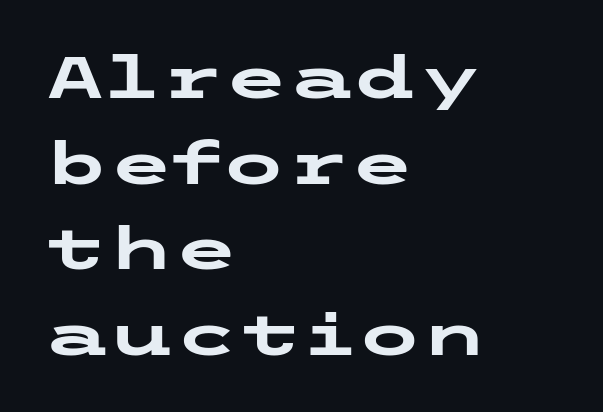
Bare-footed words on every line. The rendering uses a moderate line-height, typical for paragraphs. In terms of posture, this sample is upright. Tracking value appears to be zero — textbook default spacing. Strokes here are thick enough to call this a true bold.
